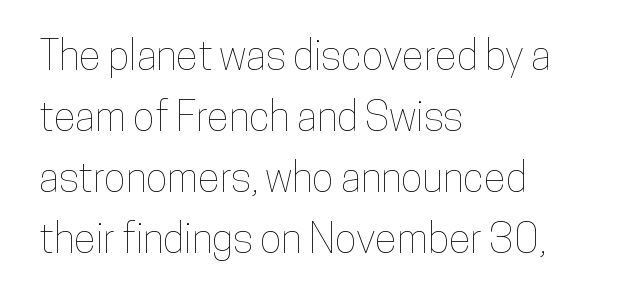
{"italic": "no", "width": "condensed", "stroke_contrast": "low", "x_height": "medium", "monospaced": "no", "underline": "no", "align": "left", "line_spacing": "normal", "line_spacing_ratio": 1.49, "letter_spacing": "normal", "letter_spacing_em": 0.0, "glyph_px": 41}
